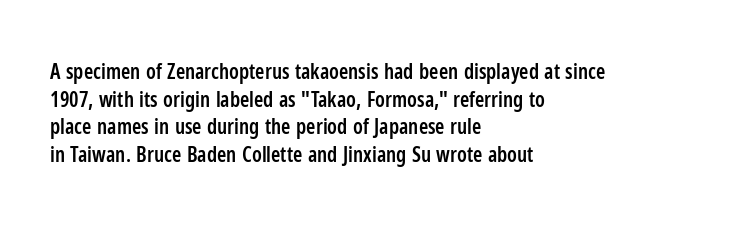
{"italic": "no", "bold": "semi", "underline": "no", "align": "left", "line_spacing": "normal", "line_spacing_ratio": 1.32, "letter_spacing": "normal", "letter_spacing_em": 0.0, "glyph_px": 21}
